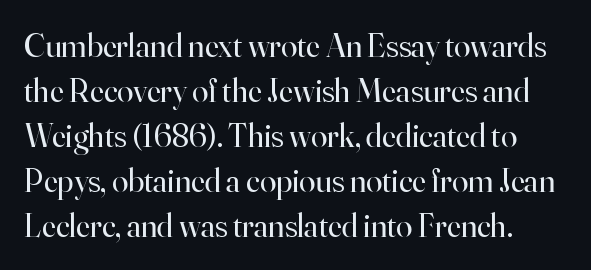
Q: Is the text bold? A: No.
Q: Is the text italic (slanted)? A: No, it is upright.
Q: Is the typeface a serif or a sans-serif typeface? A: Serif.
Q: Is the text underlined? A: No.
Q: How is the paragraph aligned? A: Left-aligned.
Q: Is the spacing between letters normal or unusually wide? A: Normal.
Q: Is the spacing between lines tight, normal or loose? A: Normal.
Q: Width (condensed, normal, or wide)? A: Normal.
Q: Stroke contrast? A: High.
Q: x-height? A: Small.
Q: Monospaced? A: No.
